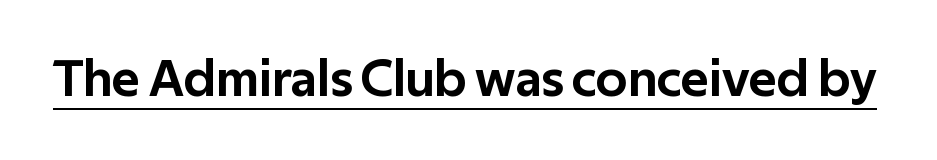
The image shows 53 px sans-serif type, upright; set normal letter spacing, underlined; low stroke contrast and a medium x-height.
